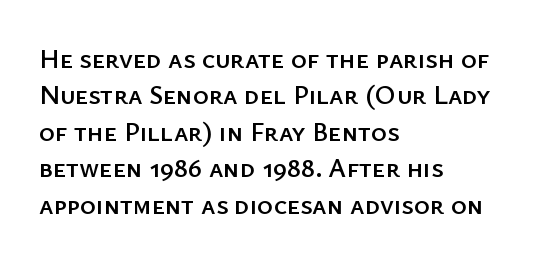
Tracking value appears to be zero — textbook default spacing. The type sits square on the baseline with zero lean. A clean baseline with only descenders dipping below it. Is the block centered? No — it sits flush against the left margin. Notice how descenders clear the ascenders below comfortably — that's standard leading.
